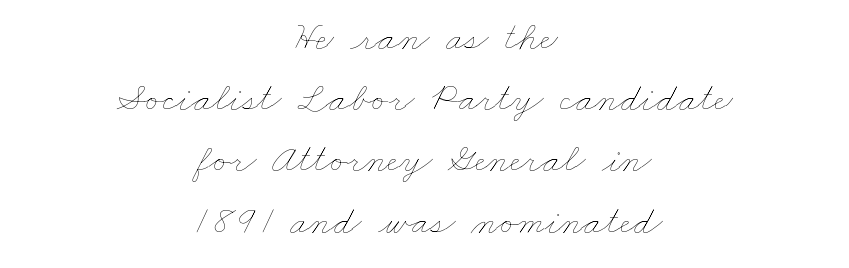
Q: Is the text bold? A: No.
Q: Is the text underlined? A: No.
Q: How is the paragraph aligned? A: Centered.
Q: Is the spacing between letters normal or unusually wide? A: Normal.
Q: Is the spacing between lines tight, normal or loose? A: Normal.
Q: Width (condensed, normal, or wide)? A: Wide.
Q: Stroke contrast? A: Low.
Q: x-height? A: Small.
Q: Monospaced? A: No.
